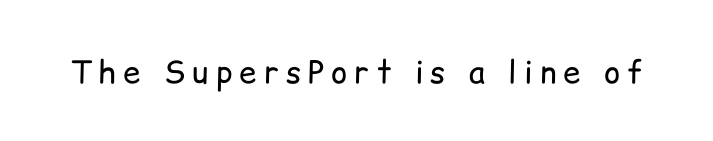
Q: Is the text bold? A: No.
Q: Is the text italic (slanted)? A: No, it is upright.
Q: Is the typeface a serif or a sans-serif typeface? A: Sans-serif.
Q: Is the text underlined? A: No.
Q: Is the spacing between letters normal or unusually wide? A: Unusually wide.
Q: Width (condensed, normal, or wide)? A: Normal.
Q: Stroke contrast? A: Low.
Q: x-height? A: Medium.
Q: Monospaced? A: No.
